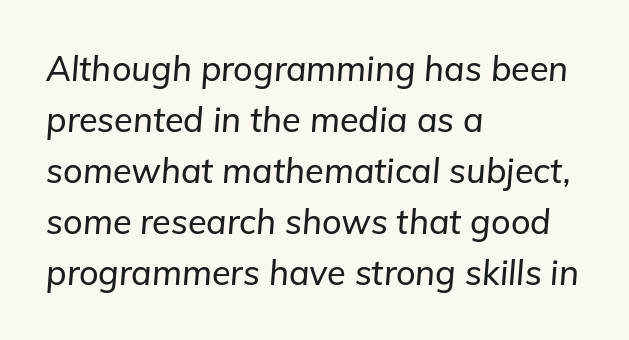
Each new line begins a customary step beneath the previous one. The whole block is typeset with a tilt. There is no visible air inserted between adjacent glyphs. You could not count columns in this text — the font is proportionally spaced.
